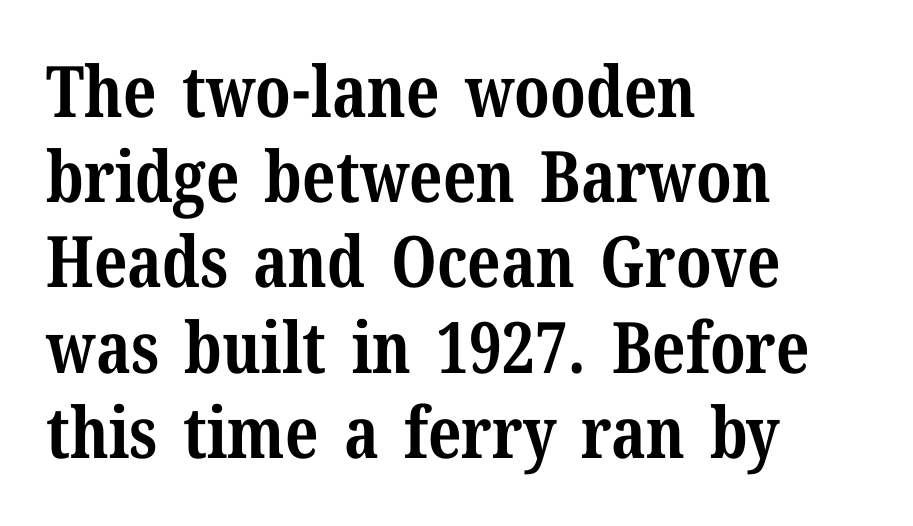
Q: Is the text bold? A: Yes.
Q: Is the text italic (slanted)? A: No, it is upright.
Q: Is the typeface a serif or a sans-serif typeface? A: Serif.
Q: Is the text underlined? A: No.
Q: How is the paragraph aligned? A: Left-aligned.
Q: Is the spacing between letters normal or unusually wide? A: Normal.
Q: Width (condensed, normal, or wide)? A: Normal.
Q: Stroke contrast? A: Medium.
Q: x-height? A: Medium.
Q: Monospaced? A: No.
